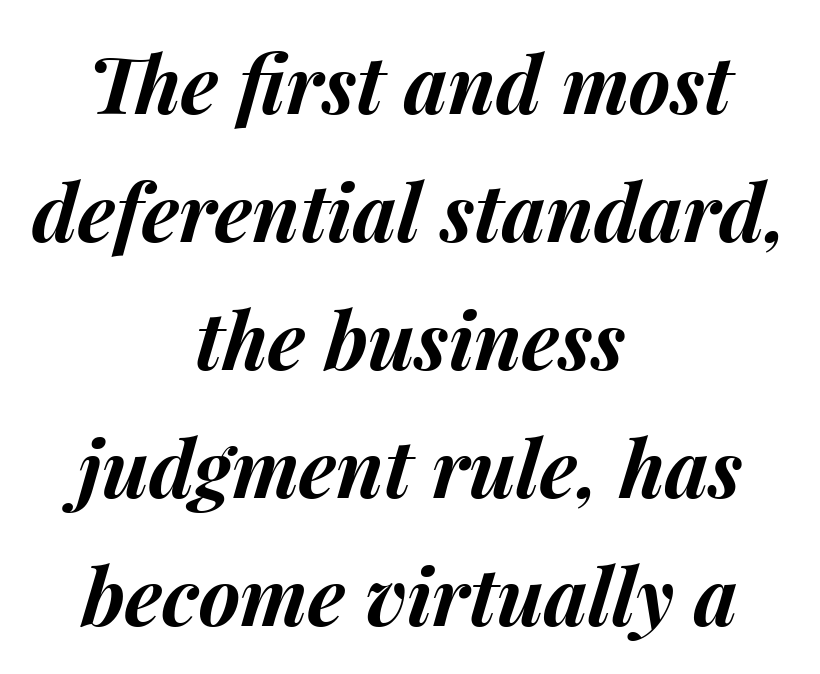
The image shows 79 px bold type, italic (leaning right); set centered, normal line spacing (1.62x), normal letter spacing, not underlined; medium stroke contrast and a medium x-height.
